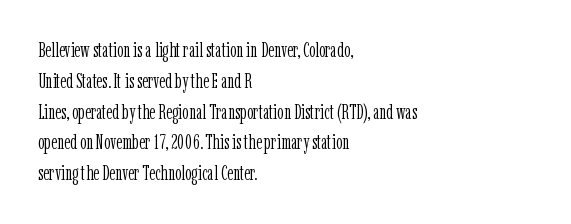
The image shows 20 px text type, upright; set left-aligned, normal line spacing (1.54x), normal letter spacing, not underlined.
